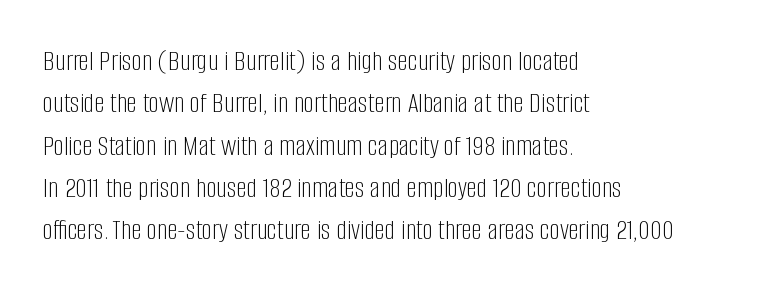
{"serif": "no", "italic": "no", "bold": "no", "weight": "light", "width": "condensed", "stroke_contrast": "low", "x_height": "large", "monospaced": "no", "underline": "no", "align": "left", "line_spacing": "normal", "line_spacing_ratio": 1.46, "letter_spacing": "normal", "letter_spacing_em": 0.0, "glyph_px": 29}
